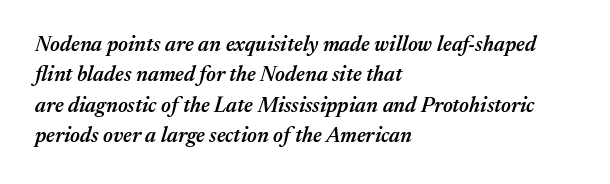
The rendering uses a moderate line-height, typical for paragraphs. This sample uses plain, unmodified letter spacing. The space directly below the letters is spotless. The font is running at a semibold setting, under full bold.
